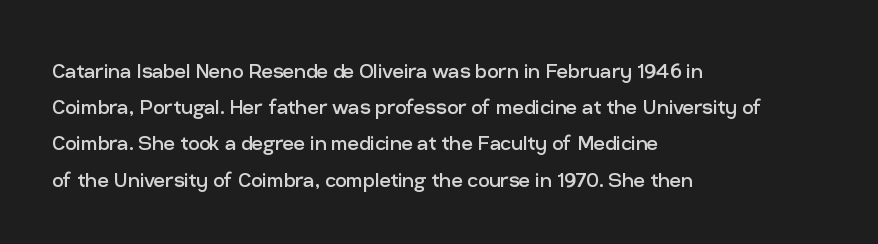
Q: Is the text bold? A: No.
Q: Is the text italic (slanted)? A: No, it is upright.
Q: Is the text underlined? A: No.
Q: How is the paragraph aligned? A: Left-aligned.
Q: Is the spacing between letters normal or unusually wide? A: Normal.
Q: Is the spacing between lines tight, normal or loose? A: Normal.
